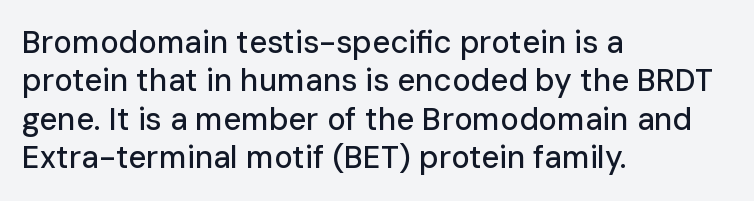
The image shows 31 px sans-serif type, upright; set left-aligned, line spacing 1.24x, normal letter spacing, not underlined; low stroke contrast and a medium x-height.
